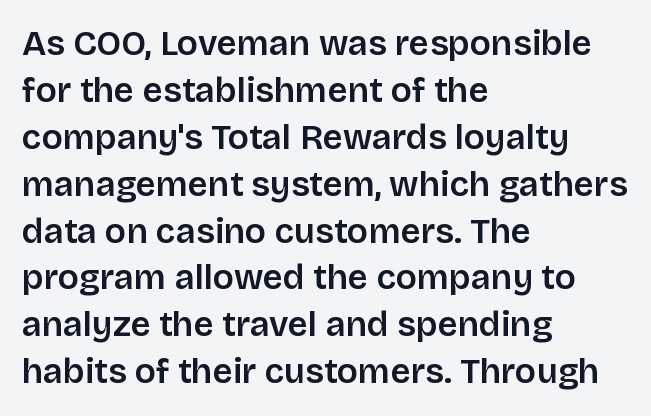
{"serif": "no", "italic": "no", "width": "normal", "stroke_contrast": "low", "x_height": "large", "monospaced": "no", "underline": "no", "align": "left", "line_spacing": "normal", "line_spacing_ratio": 1.34, "letter_spacing": "normal", "letter_spacing_em": 0.0, "glyph_px": 35}
